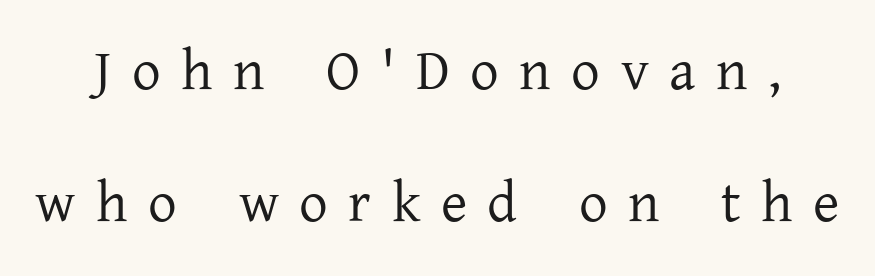
Q: Is the text bold? A: No.
Q: Is the text italic (slanted)? A: No, it is upright.
Q: Is the typeface a serif or a sans-serif typeface? A: Serif.
Q: Is the text underlined? A: No.
Q: Is the spacing between letters normal or unusually wide? A: Unusually wide.
Q: Is the spacing between lines tight, normal or loose? A: Loose.
Q: Width (condensed, normal, or wide)? A: Normal.
Q: Stroke contrast? A: Low.
Q: x-height? A: Medium.
Q: Monospaced? A: No.
